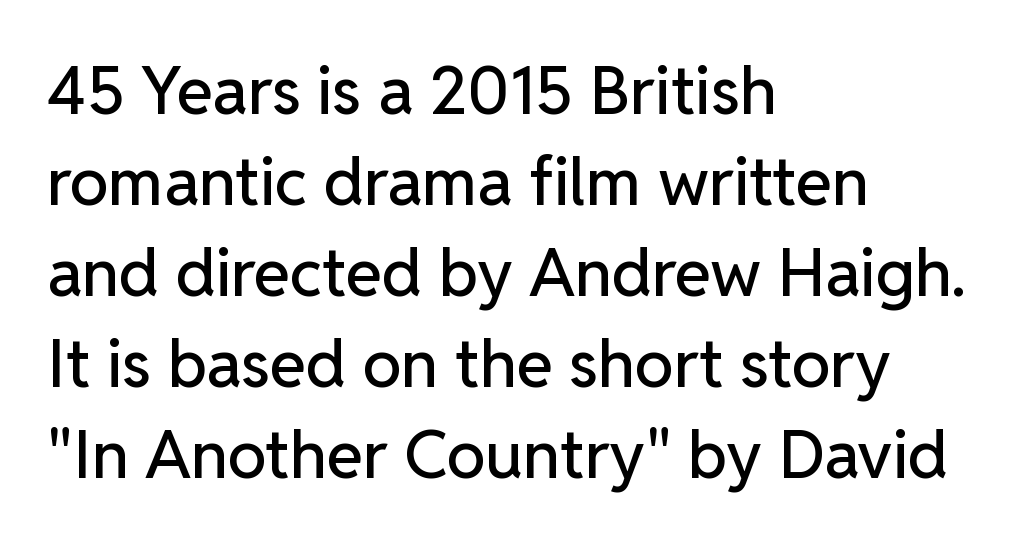
The image shows 66 px sans-serif type, upright; set left-aligned, normal line spacing (1.38x), normal letter spacing, not underlined; low stroke contrast and a medium x-height.
